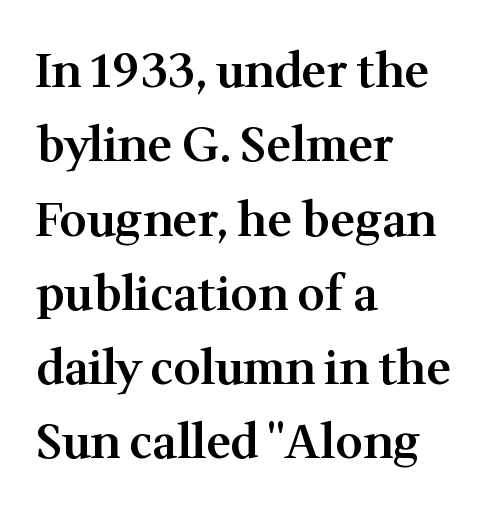
{"serif": "yes", "italic": "no", "bold": "semi", "weight": "semibold", "width": "normal", "stroke_contrast": "medium", "x_height": "medium", "monospaced": "no", "underline": "no", "align": "left", "line_spacing": "normal", "line_spacing_ratio": 1.58, "letter_spacing": "normal", "letter_spacing_em": 0.0, "glyph_px": 47}
